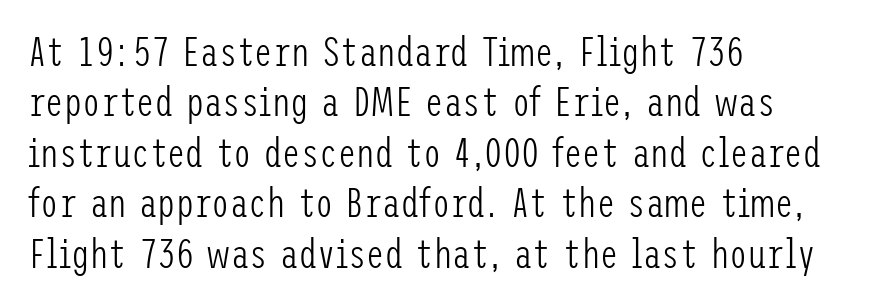
{"serif": "no", "italic": "no", "bold": "no", "weight": "light", "width": "condensed", "stroke_contrast": "low", "x_height": "medium", "underline": "no", "align": "left", "line_spacing_ratio": 1.23, "letter_spacing": "normal", "letter_spacing_em": 0.0, "glyph_px": 41}
